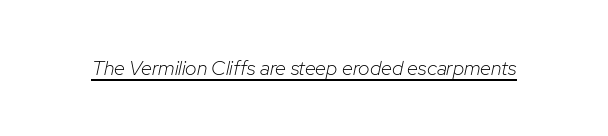
Is the type slanted? Yes — the strokes lean at a clear angle. Students, observe the line beneath the letters — that is underlining. Standard letterfit; no display-style spreading of the glyphs. Stems and bowls with no extra thickness — not bold.
